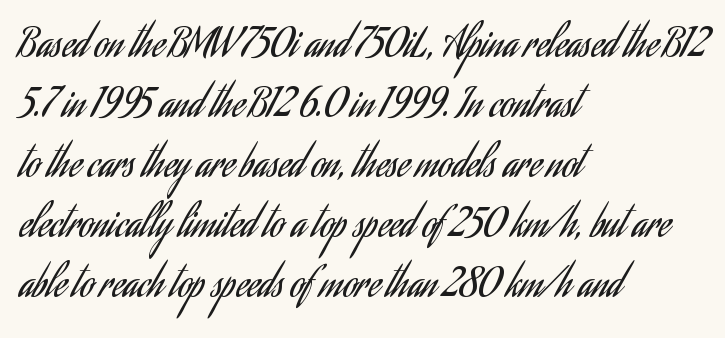
Q: Is the text bold? A: No.
Q: Is the text italic (slanted)? A: Yes.
Q: Is the typeface a serif or a sans-serif typeface? A: Sans-serif.
Q: Is the text underlined? A: No.
Q: How is the paragraph aligned? A: Left-aligned.
Q: Is the spacing between letters normal or unusually wide? A: Normal.
Q: Is the spacing between lines tight, normal or loose? A: Normal.
Q: Width (condensed, normal, or wide)? A: Condensed.
Q: Stroke contrast? A: Low.
Q: x-height? A: Small.
Q: Monospaced? A: No.
